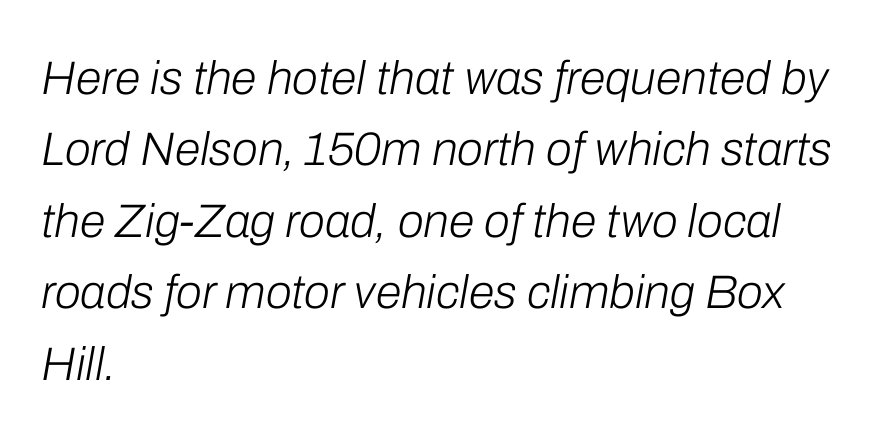
{"italic": "yes", "lean": "right", "slant_degrees": 10, "bold": "no", "weight": "light", "width": "normal", "stroke_contrast": "low", "x_height": "medium", "monospaced": "no", "underline": "no", "align": "left", "line_spacing": "normal", "line_spacing_ratio": 1.52, "letter_spacing": "normal", "letter_spacing_em": 0.0, "glyph_px": 47}
